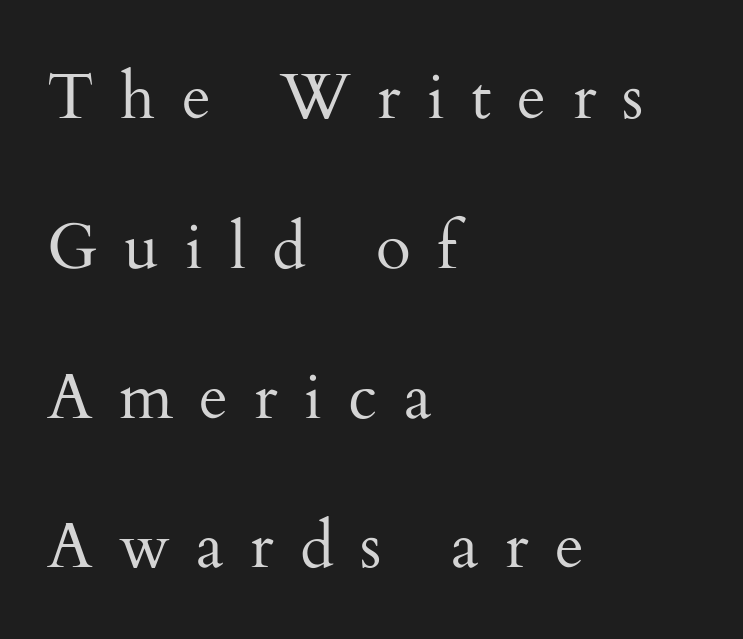
{"serif": "yes", "italic": "no", "bold": "no", "weight": "regular", "width": "normal", "stroke_contrast": "medium", "x_height": "small", "monospaced": "no", "underline": "no", "align": "left", "line_spacing": "loose", "line_spacing_ratio": 2.34, "letter_spacing": "wide", "letter_spacing_em": 0.41, "glyph_px": 64}
